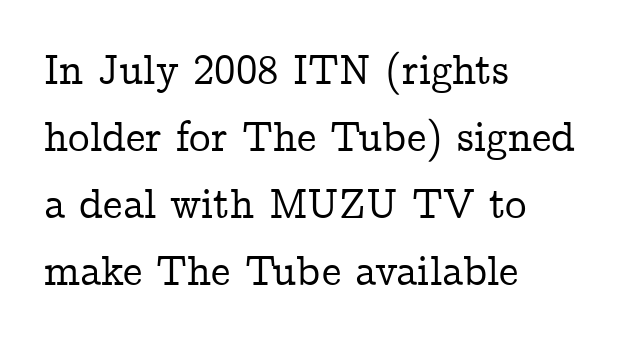
The image shows 43 px serif type, upright; set left-aligned, normal line spacing (1.56x), normal letter spacing, not underlined; low stroke contrast and a medium x-height.
